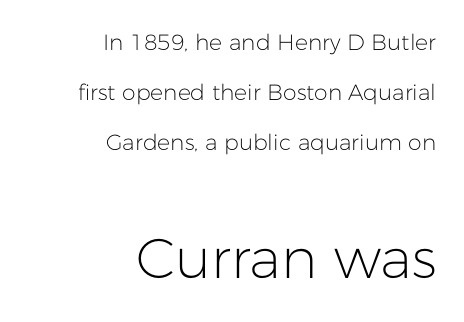
This layout puts the modest block above and the oversized block below. Lines of text with bare space underneath. Weight: regular or lighter. The passage shown is typed in a proportional face where columns would drift.
